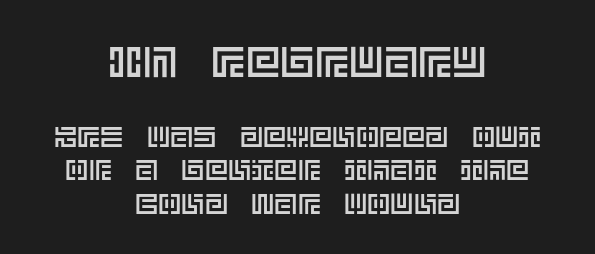
Q: Is the text italic (slanted)? A: No, it is upright.
Q: Is the text underlined? A: No.
Q: How is the paragraph aligned? A: Centered.
Q: Is the spacing between letters normal or unusually wide? A: Normal.
Q: Is the spacing between lines tight, normal or loose? A: Tight.
Q: Which block of text is set in a larger size, the first (top) or the second (bottom)? A: The first (top) one.
Q: Width (condensed, normal, or wide)? A: Normal.
Q: x-height? A: Large.
